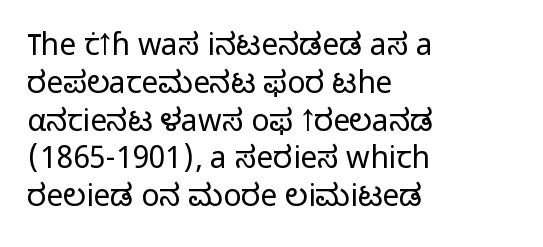
The foot of each line stays bare and open. Stroke thickness stays within the range of a standard reading face or lighter. Does the leading feel generous? No, just average. Here the designer chose a conventional face with non-uniform glyph widths.
